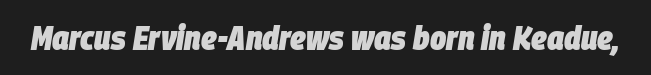
{"italic": "yes", "lean": "right", "slant_degrees": 9, "bold": "yes", "weight": "heavy", "width": "condensed", "stroke_contrast": "low", "x_height": "large", "monospaced": "no", "underline": "no", "letter_spacing": "normal", "letter_spacing_em": 0.0, "glyph_px": 34}
